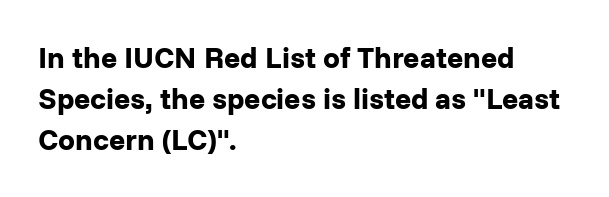
{"serif": "no", "italic": "no", "bold": "yes", "weight": "bold", "width": "normal", "stroke_contrast": "low", "x_height": "medium", "monospaced": "no", "underline": "no", "align": "left", "line_spacing": "normal", "line_spacing_ratio": 1.37, "letter_spacing": "normal", "letter_spacing_em": 0.0, "glyph_px": 30}
